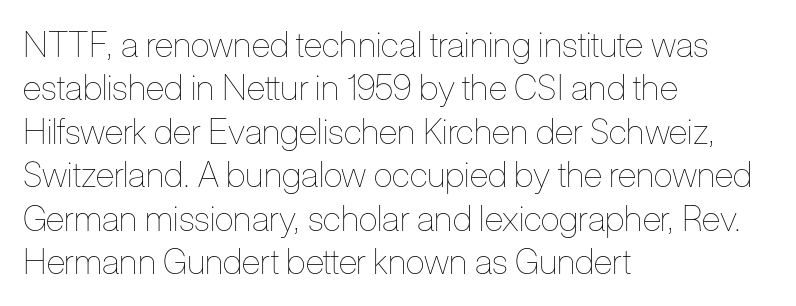
Q: Is the text bold? A: No.
Q: Is the text italic (slanted)? A: No, it is upright.
Q: Is the text underlined? A: No.
Q: How is the paragraph aligned? A: Left-aligned.
Q: Is the spacing between letters normal or unusually wide? A: Normal.
Q: Width (condensed, normal, or wide)? A: Condensed.
Q: Stroke contrast? A: Low.
Q: x-height? A: Medium.
Q: Monospaced? A: No.
